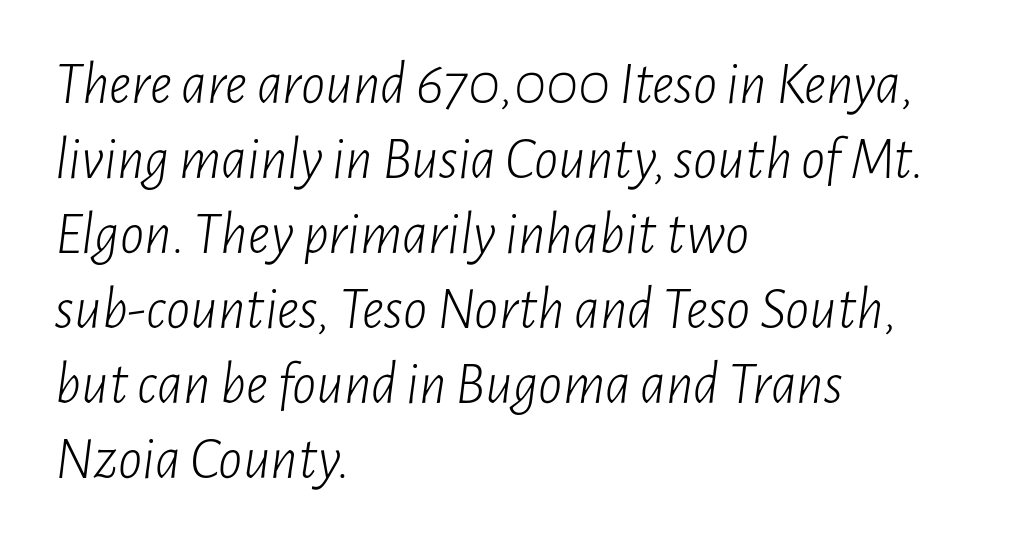
Q: Is the text bold? A: No.
Q: Is the text italic (slanted)? A: Yes, it leans right by about 7 degrees.
Q: Is the text underlined? A: No.
Q: How is the paragraph aligned? A: Left-aligned.
Q: Is the spacing between letters normal or unusually wide? A: Normal.
Q: Is the spacing between lines tight, normal or loose? A: Normal.
Q: Width (condensed, normal, or wide)? A: Condensed.
Q: Stroke contrast? A: Low.
Q: x-height? A: Medium.
Q: Monospaced? A: No.
